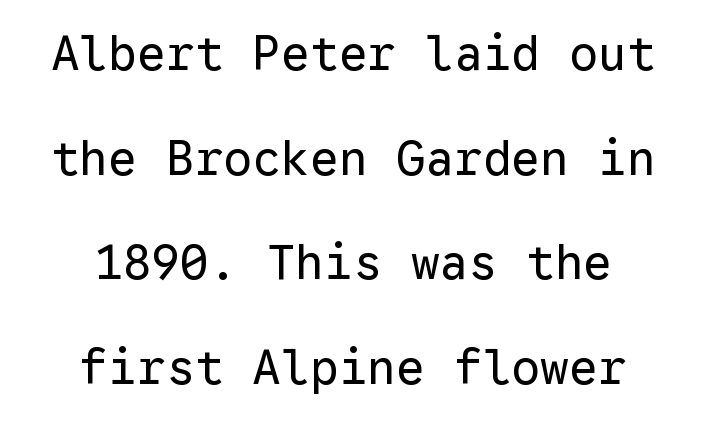
Q: Is the text bold? A: No.
Q: Is the text italic (slanted)? A: No, it is upright.
Q: Is the typeface a serif or a sans-serif typeface? A: Sans-serif.
Q: Is the text underlined? A: No.
Q: How is the paragraph aligned? A: Centered.
Q: Is the spacing between letters normal or unusually wide? A: Normal.
Q: Is the spacing between lines tight, normal or loose? A: Loose.
Q: Width (condensed, normal, or wide)? A: Normal.
Q: Stroke contrast? A: Low.
Q: x-height? A: Medium.
Q: Monospaced? A: Yes.
